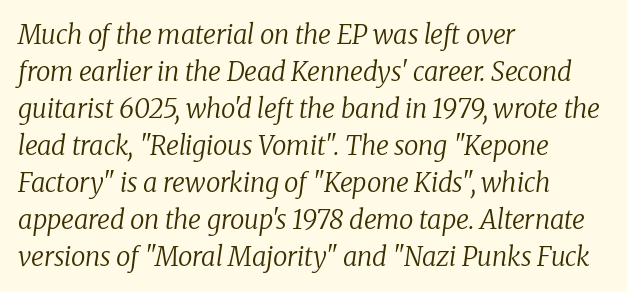
Tracking value appears to be zero — textbook default spacing. The letterforms sit at book weight or below. Beneath every word, the page is bare. The font's italic variant was chosen for this text. The leading is moderate, giving the passage an even texture.
